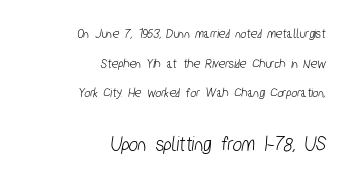
Here the glyphs are tracked normally, forming tight word shapes. These lines are set flush right with a ragged left edge. Vertical spacing — loose. Honestly, there is no underline to notice here at all. Which chunk is bigger? The second one — the bottom block dwarfs the top.
